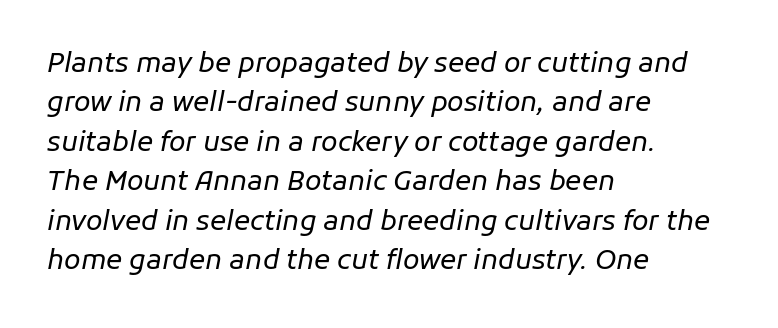
A typesetter would call this zero additional tracking. Interline gaps are of average width in this sample. Vertical stems look standard width or narrower in stroke. Glance below the letters and you will spot only blank space. Horizontal alignment here is leftward, the default for most running prose.
